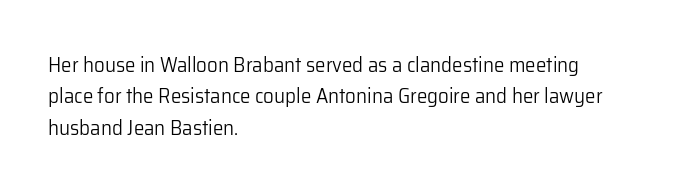
{"italic": "no", "bold": "no", "underline": "no", "align": "left", "line_spacing": "normal", "line_spacing_ratio": 1.49, "letter_spacing": "normal", "letter_spacing_em": 0.0, "glyph_px": 21}
